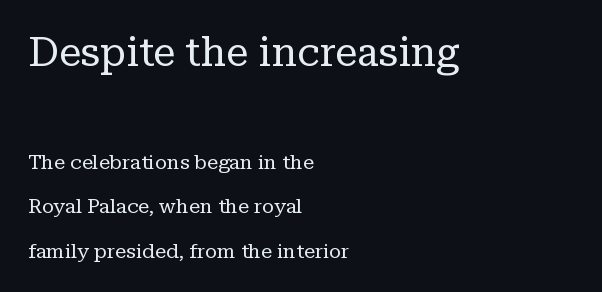
The image shows 40 px regular-weight serif type, upright; set left-aligned, loose line spacing (2.24x), normal letter spacing, not underlined; the first (top) block is 2.0x larger; low stroke contrast and a medium x-height.
